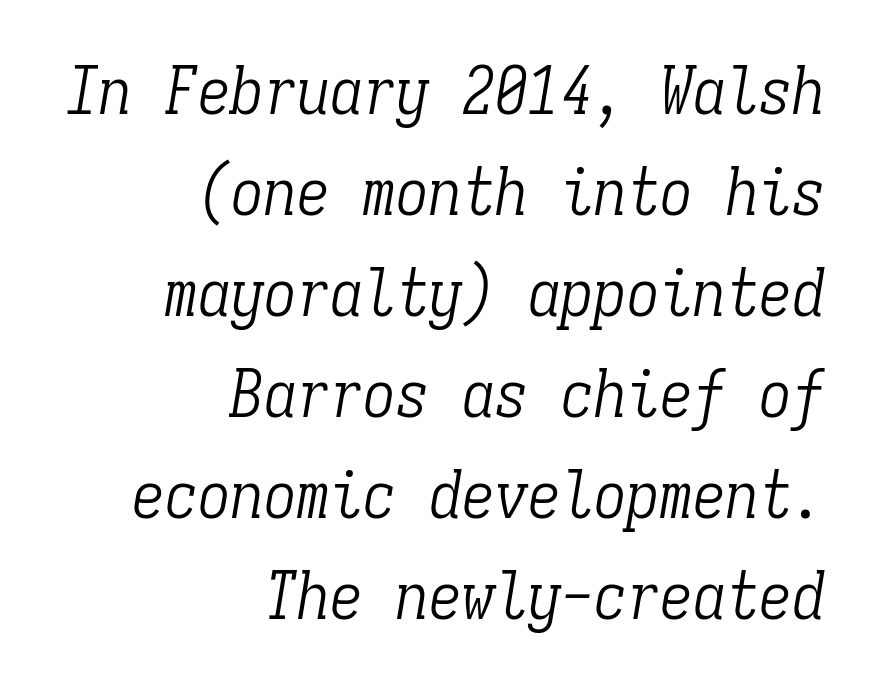
The image shows 66 px light, condensed serif type, italic (leaning right), monospaced; set right-aligned, normal line spacing (1.53x), normal letter spacing, not underlined; low stroke contrast and a medium x-height.
